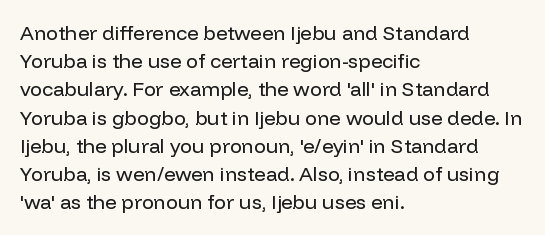
Q: Is the text bold? A: No.
Q: Is the text italic (slanted)? A: No, it is upright.
Q: Is the text underlined? A: No.
Q: How is the paragraph aligned? A: Left-aligned.
Q: Is the spacing between letters normal or unusually wide? A: Normal.
Q: Is the spacing between lines tight, normal or loose? A: Normal.
